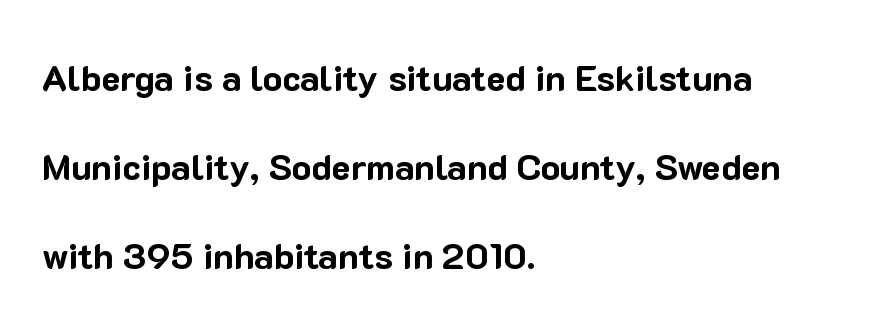
{"serif": "no", "italic": "no", "bold": "yes", "weight": "bold", "width": "normal", "stroke_contrast": "low", "x_height": "medium", "monospaced": "no", "underline": "no", "align": "left", "line_spacing": "loose", "line_spacing_ratio": 2.47, "letter_spacing": "normal", "letter_spacing_em": 0.0, "glyph_px": 36}
